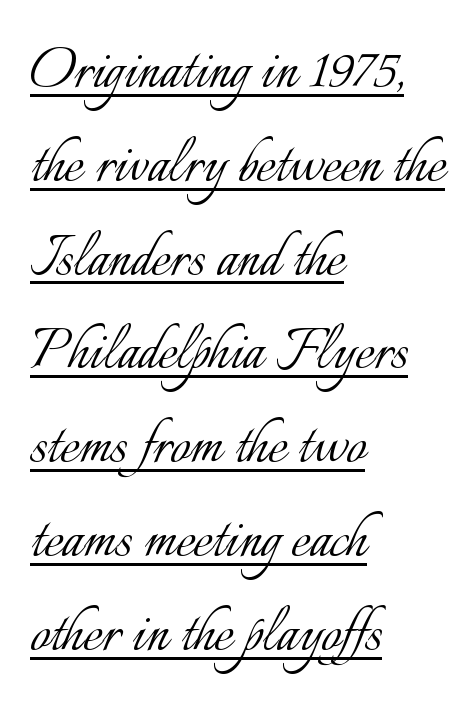
The image shows 70 px light type; set left-aligned, normal line spacing (1.34x), normal letter spacing, underlined; low stroke contrast and a small x-height.
